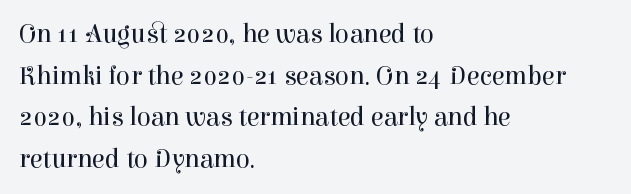
Rule under the text: the space is simply empty. One-word summary of the alignment: left. Stroke thickness stays within the range of a standard reading face or lighter. Rows of type keep a routine distance in the vertical direction. Ascenders rise straight up at ninety degrees. The tracking reads as untouched default to a designer's eye.
